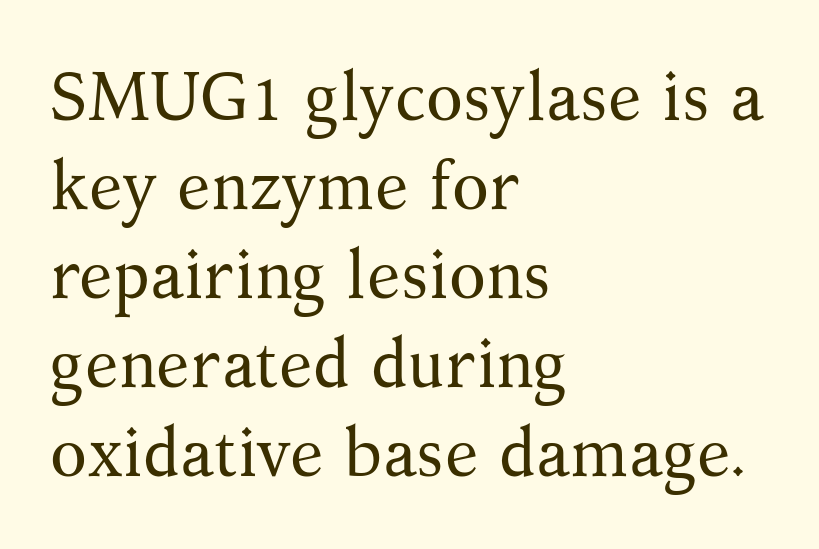
Q: Is the text bold? A: No.
Q: Is the text italic (slanted)? A: No, it is upright.
Q: Is the typeface a serif or a sans-serif typeface? A: Serif.
Q: Is the text underlined? A: No.
Q: How is the paragraph aligned? A: Left-aligned.
Q: Is the spacing between letters normal or unusually wide? A: Normal.
Q: Is the spacing between lines tight, normal or loose? A: Normal.
Q: Width (condensed, normal, or wide)? A: Normal.
Q: Stroke contrast? A: Medium.
Q: x-height? A: Medium.
Q: Monospaced? A: No.
